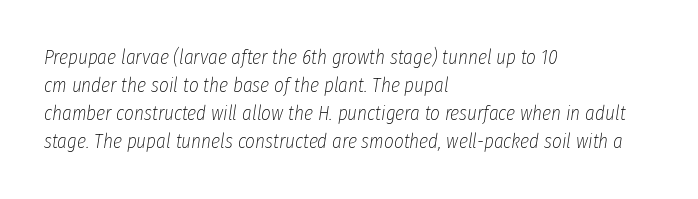
Letters rest on an invisible, unmarked baseline. The paragraph has a hard left edge and a soft right edge. The lettering tilts uniformly, giving the passage an italic look. Short note: letters normally spaced. The typesetting does not lean heavy: it is not bold. In terms of leading, this rendering sits right in the middle.
